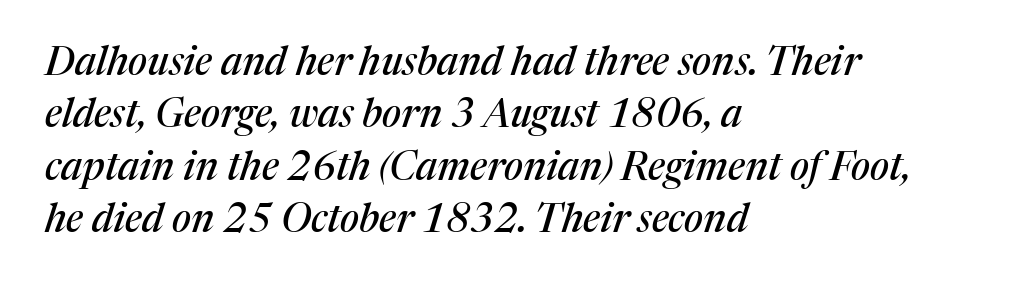
{"serif": "yes", "italic": "yes", "lean": "right", "slant_degrees": 17, "width": "normal", "stroke_contrast": "medium", "x_height": "medium", "monospaced": "no", "underline": "no", "align": "left", "line_spacing": "normal", "line_spacing_ratio": 1.34, "letter_spacing": "normal", "letter_spacing_em": 0.0, "glyph_px": 39}
